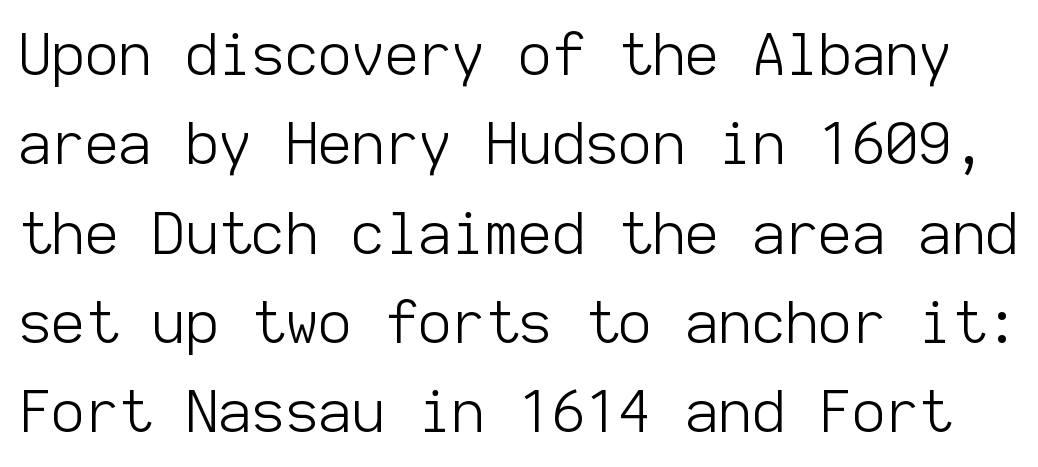
The image shows 58 px light sans-serif type, upright, monospaced; set normal line spacing (1.54x), normal letter spacing, not underlined; low stroke contrast and a medium x-height.
